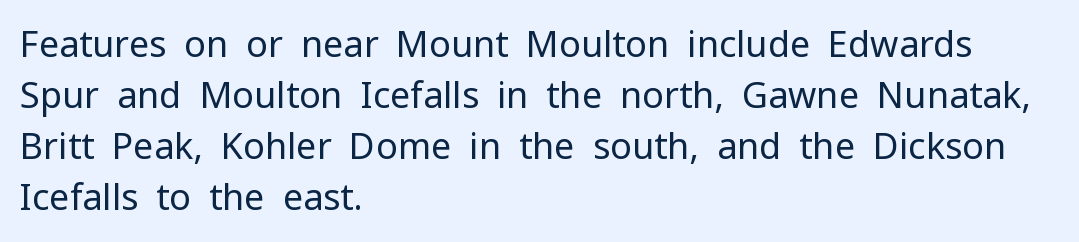
Q: Is the text bold? A: No.
Q: Is the text italic (slanted)? A: No, it is upright.
Q: Is the typeface a serif or a sans-serif typeface? A: Sans-serif.
Q: Is the text underlined? A: No.
Q: How is the paragraph aligned? A: Left-aligned.
Q: Is the spacing between letters normal or unusually wide? A: Normal.
Q: Is the spacing between lines tight, normal or loose? A: Normal.
Q: Width (condensed, normal, or wide)? A: Normal.
Q: Stroke contrast? A: Low.
Q: x-height? A: Medium.
Q: Monospaced? A: No.
